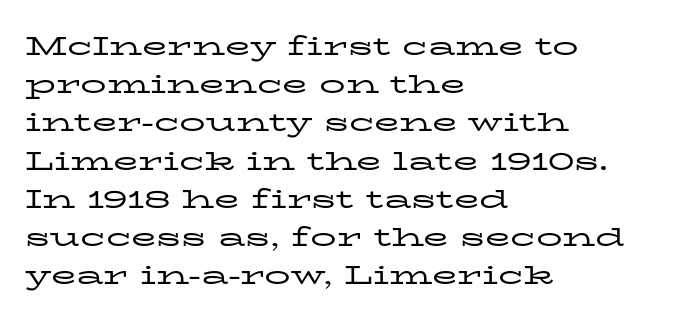
The vertical gap from one line to the next is medium. Quick note: underline off. The characters are drawn with everyday or finer stroke widths. A typesetter would mark this as roman, not italic. Caption: multi-line text, flush left, ragged right.
